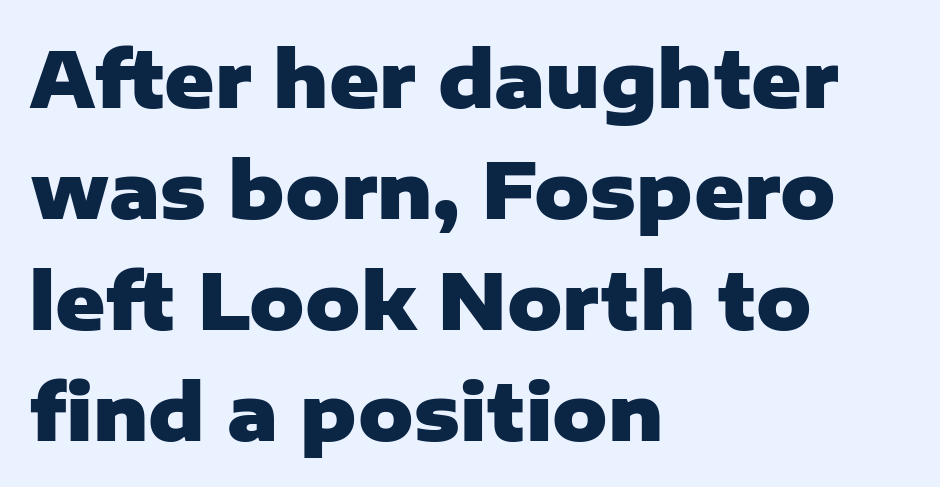
The image shows 76 px heavy sans-serif type, upright; set left-aligned, normal line spacing (1.46x), normal letter spacing, not underlined; low stroke contrast and a medium x-height.
